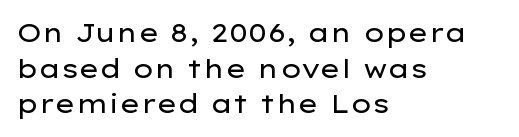
The image shows 26 px text type, upright; set left-aligned, normal line spacing (1.37x), normal letter spacing, not underlined.
